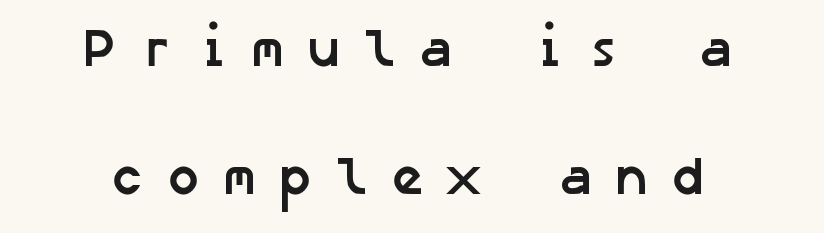
Q: Is the text bold? A: Yes.
Q: Is the typeface a serif or a sans-serif typeface? A: Sans-serif.
Q: Is the text underlined? A: No.
Q: How is the paragraph aligned? A: Centered.
Q: Is the spacing between letters normal or unusually wide? A: Unusually wide.
Q: Is the spacing between lines tight, normal or loose? A: Loose.
Q: Width (condensed, normal, or wide)? A: Normal.
Q: Stroke contrast? A: Low.
Q: x-height? A: Medium.
